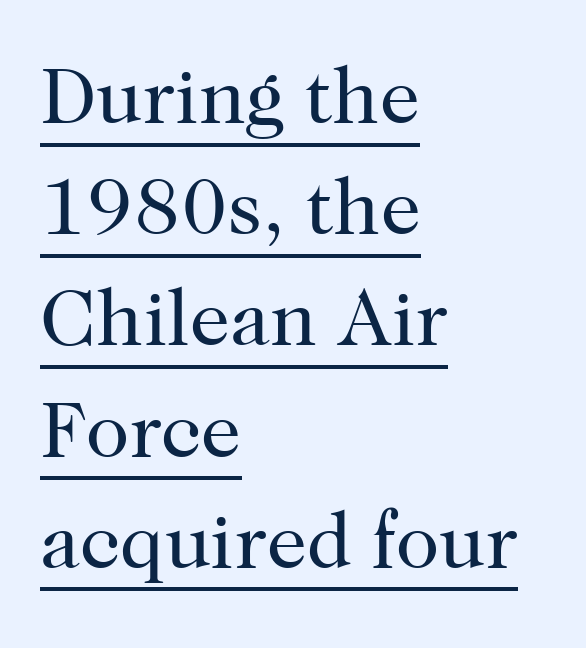
Q: Is the text bold? A: No.
Q: Is the text italic (slanted)? A: No, it is upright.
Q: Is the typeface a serif or a sans-serif typeface? A: Serif.
Q: Is the text underlined? A: Yes.
Q: How is the paragraph aligned? A: Left-aligned.
Q: Is the spacing between letters normal or unusually wide? A: Normal.
Q: Is the spacing between lines tight, normal or loose? A: Normal.
Q: Width (condensed, normal, or wide)? A: Normal.
Q: Stroke contrast? A: High.
Q: x-height? A: Medium.
Q: Monospaced? A: No.
